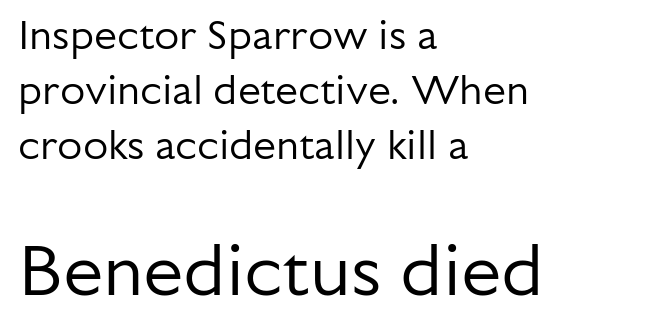
Q: Is the text bold? A: No.
Q: Is the text italic (slanted)? A: No, it is upright.
Q: Is the typeface a serif or a sans-serif typeface? A: Sans-serif.
Q: Is the text underlined? A: No.
Q: How is the paragraph aligned? A: Left-aligned.
Q: Is the spacing between letters normal or unusually wide? A: Normal.
Q: Is the spacing between lines tight, normal or loose? A: Normal.
Q: Which block of text is set in a larger size, the first (top) or the second (bottom)? A: The second (bottom) one.
Q: Width (condensed, normal, or wide)? A: Normal.
Q: Stroke contrast? A: Low.
Q: x-height? A: Medium.
Q: Monospaced? A: No.
